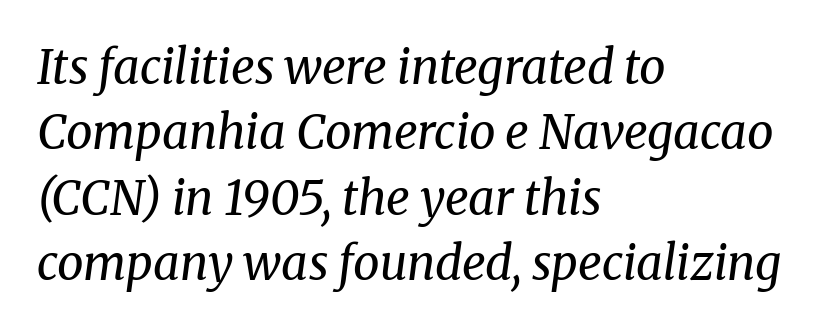
Q: Is the text bold? A: No.
Q: Is the text italic (slanted)? A: Yes, it leans right by about 8 degrees.
Q: Is the typeface a serif or a sans-serif typeface? A: Serif.
Q: Is the text underlined? A: No.
Q: How is the paragraph aligned? A: Left-aligned.
Q: Is the spacing between letters normal or unusually wide? A: Normal.
Q: Is the spacing between lines tight, normal or loose? A: Normal.
Q: Width (condensed, normal, or wide)? A: Normal.
Q: Stroke contrast? A: Medium.
Q: x-height? A: Medium.
Q: Monospaced? A: No.
